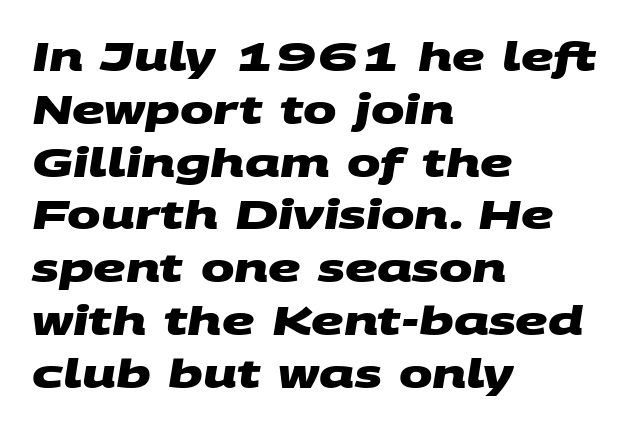
The image shows 40 px heavy, wide sans-serif type; set left-aligned, normal line spacing (1.32x), normal letter spacing, not underlined; medium stroke contrast and a large x-height.
